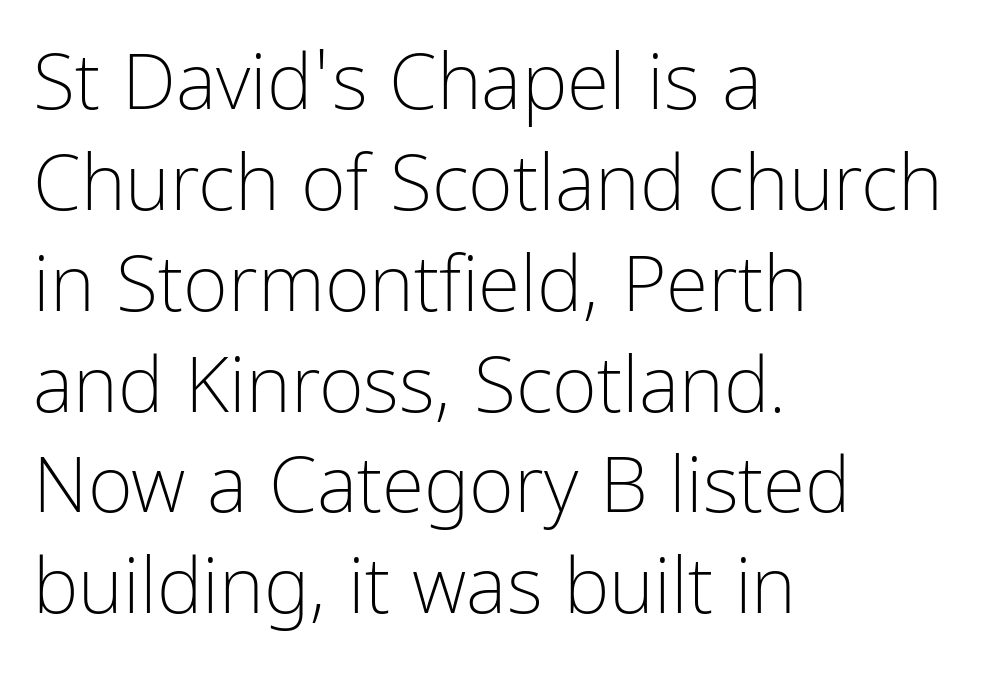
Q: Is the text bold? A: No.
Q: Is the text italic (slanted)? A: No, it is upright.
Q: Is the typeface a serif or a sans-serif typeface? A: Sans-serif.
Q: Is the text underlined? A: No.
Q: How is the paragraph aligned? A: Left-aligned.
Q: Is the spacing between letters normal or unusually wide? A: Normal.
Q: Is the spacing between lines tight, normal or loose? A: Normal.
Q: Width (condensed, normal, or wide)? A: Condensed.
Q: Stroke contrast? A: Low.
Q: x-height? A: Medium.
Q: Monospaced? A: No.
